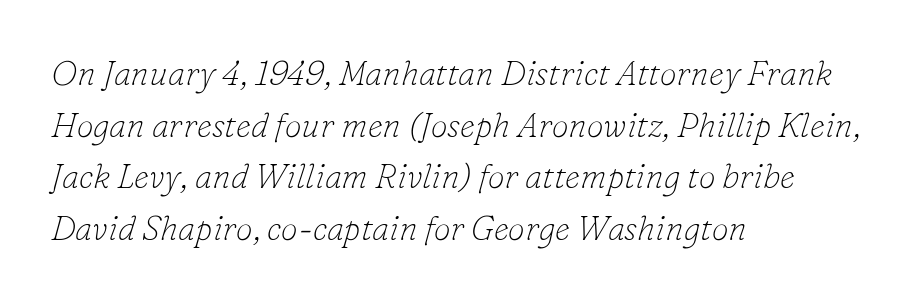
Q: Is the text bold? A: No.
Q: Is the text italic (slanted)? A: Yes, it leans right by about 16 degrees.
Q: Is the typeface a serif or a sans-serif typeface? A: Serif.
Q: Is the text underlined? A: No.
Q: How is the paragraph aligned? A: Left-aligned.
Q: Is the spacing between letters normal or unusually wide? A: Normal.
Q: Is the spacing between lines tight, normal or loose? A: Normal.
Q: Width (condensed, normal, or wide)? A: Normal.
Q: Stroke contrast? A: Low.
Q: x-height? A: Small.
Q: Monospaced? A: No.
